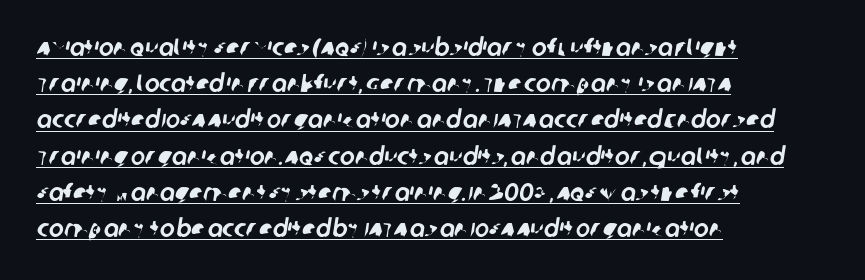
The image shows 25 px text type; set left-aligned, normal line spacing (1.45x), normal letter spacing, underlined.
